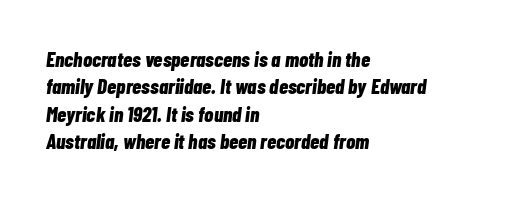
Q: Is the text bold? A: Yes.
Q: Is the text italic (slanted)? A: Yes, it leans right by about 7 degrees.
Q: Is the text underlined? A: No.
Q: How is the paragraph aligned? A: Left-aligned.
Q: Is the spacing between letters normal or unusually wide? A: Normal.
Q: Is the spacing between lines tight, normal or loose? A: Normal.
